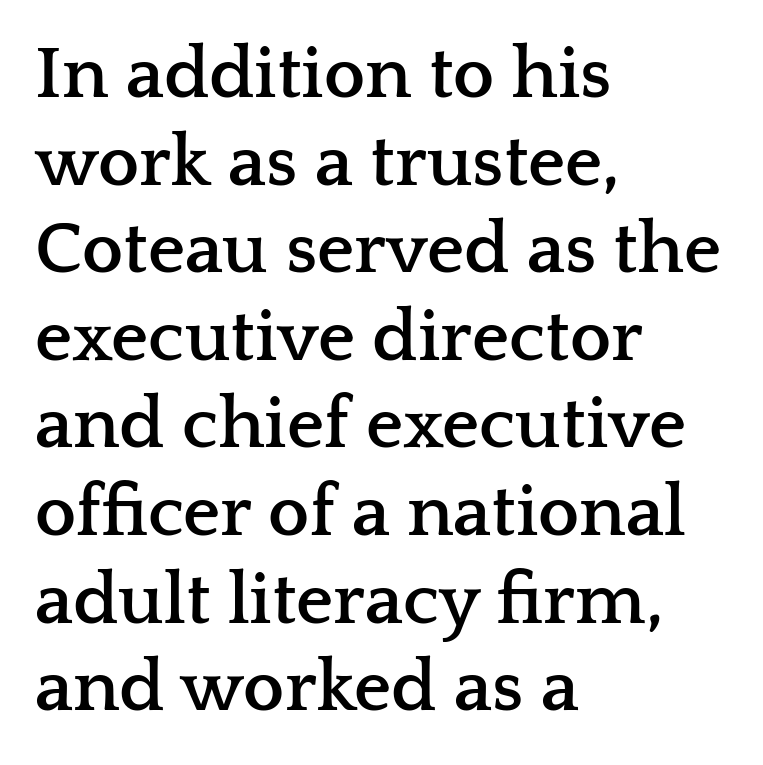
Observe the serifs anchoring each vertical stroke in this sample. Compared with a centered layout, this one pins lines to the left instead. Rule under the text: the space is simply empty. Spacing between characters is what you'd get straight out of the box. Character widths vary here, with narrow letters taking less room than wide ones.
